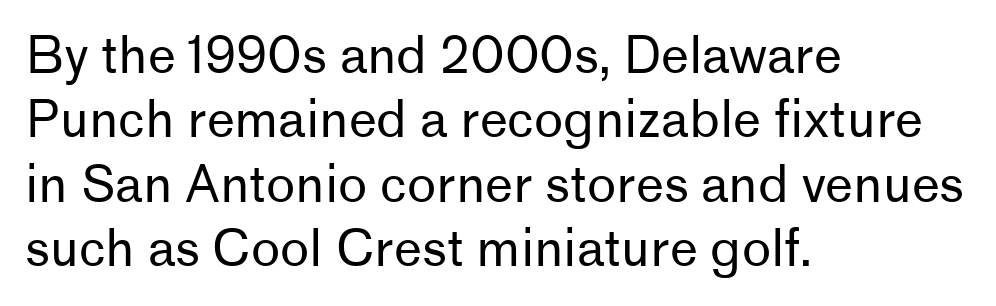
Q: Is the text bold? A: No.
Q: Is the text italic (slanted)? A: No, it is upright.
Q: Is the typeface a serif or a sans-serif typeface? A: Sans-serif.
Q: Is the text underlined? A: No.
Q: How is the paragraph aligned? A: Left-aligned.
Q: Is the spacing between letters normal or unusually wide? A: Normal.
Q: Is the spacing between lines tight, normal or loose? A: Normal.
Q: Width (condensed, normal, or wide)? A: Normal.
Q: Stroke contrast? A: Low.
Q: x-height? A: Medium.
Q: Monospaced? A: No.
